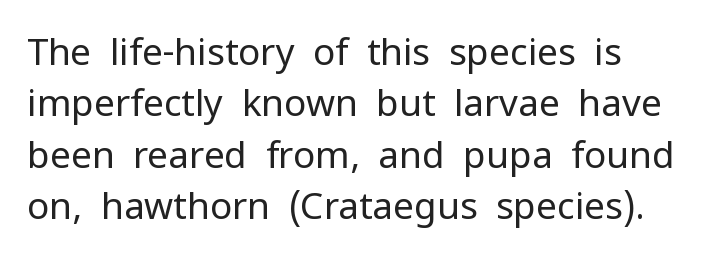
The image shows 37 px regular-weight sans-serif type, upright; set left-aligned, normal line spacing (1.39x), normal letter spacing, not underlined; low stroke contrast and a medium x-height.
